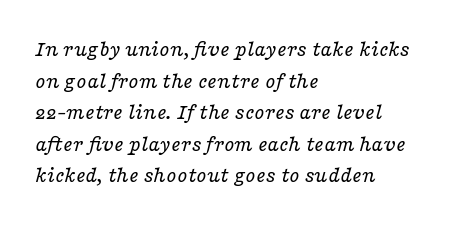
These glyphs show unthickened strokes, regular width or finer. The strip under each line holds only bare page. Short note: letters normally spaced. A typesetter would call this leading conventional body-copy spacing. Tall strokes in this sample are angled rather than plumb.
